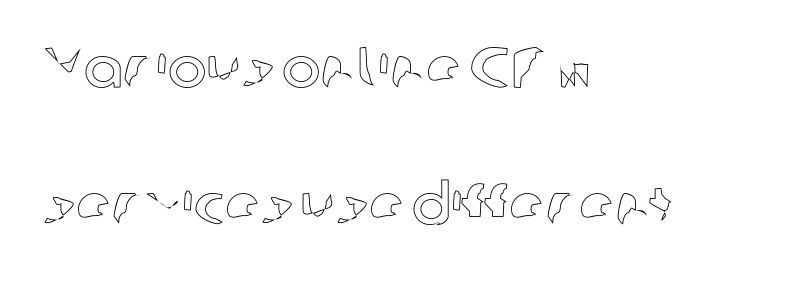
Q: Is the text italic (slanted)? A: No, it is upright.
Q: Is the text underlined? A: No.
Q: How is the paragraph aligned? A: Left-aligned.
Q: Is the spacing between letters normal or unusually wide? A: Normal.
Q: Is the spacing between lines tight, normal or loose? A: Loose.
Q: Width (condensed, normal, or wide)? A: Normal.
Q: x-height? A: Medium.
Q: Monospaced? A: No.
